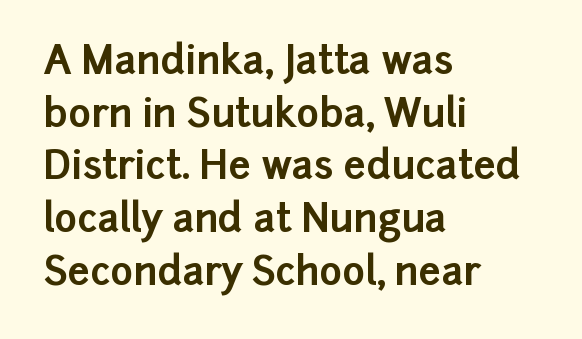
Q: Is the text bold? A: Yes.
Q: Is the text italic (slanted)? A: No, it is upright.
Q: Is the typeface a serif or a sans-serif typeface? A: Sans-serif.
Q: Is the text underlined? A: No.
Q: How is the paragraph aligned? A: Left-aligned.
Q: Is the spacing between letters normal or unusually wide? A: Normal.
Q: Is the spacing between lines tight, normal or loose? A: Normal.
Q: Width (condensed, normal, or wide)? A: Normal.
Q: Stroke contrast? A: Low.
Q: x-height? A: Medium.
Q: Monospaced? A: No.
